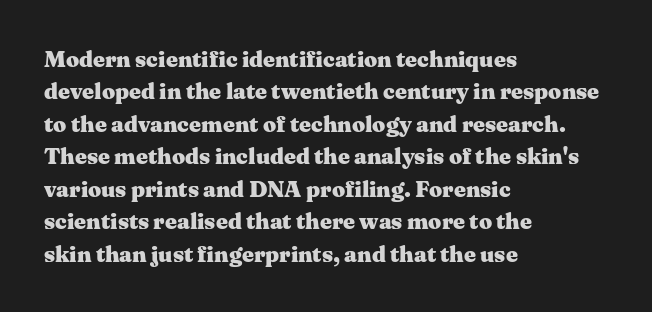
The image shows 23 px bold type, upright; set left-aligned, normal line spacing (1.41x), normal letter spacing, not underlined.
